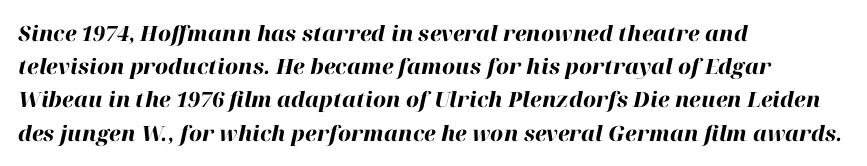
{"italic": "yes", "lean": "right", "slant_degrees": 12, "bold": "yes", "underline": "no", "align": "left", "line_spacing": "normal", "line_spacing_ratio": 1.58, "letter_spacing": "normal", "letter_spacing_em": 0.0, "glyph_px": 21}
